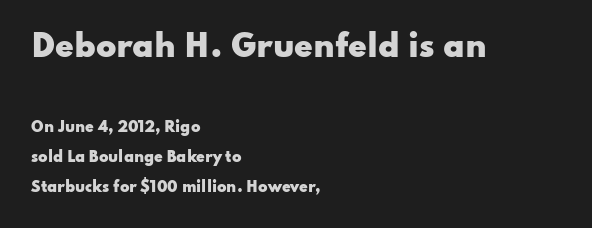
The rendering anchors every line to the left-hand side. Do the characters align in a grid? No, the font is proportional. Vertical spacing — loose. The glyphs are unaccompanied by any horizontal stroke below them. In this sample the first text group is rendered at the bigger scale.
